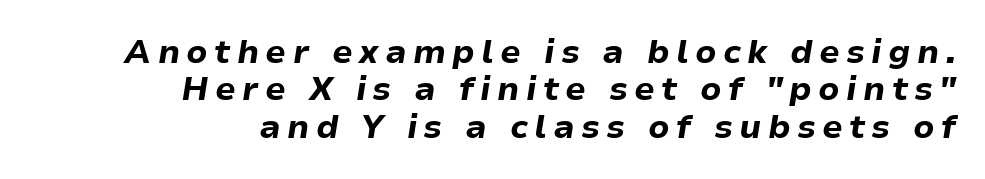
Q: Is the text bold? A: Yes.
Q: Is the text italic (slanted)? A: Yes, it leans right by about 9 degrees.
Q: Is the text underlined? A: No.
Q: How is the paragraph aligned? A: Right-aligned.
Q: Is the spacing between lines tight, normal or loose? A: Tight.
Q: Width (condensed, normal, or wide)? A: Normal.
Q: Stroke contrast? A: Low.
Q: x-height? A: Medium.
Q: Monospaced? A: No.
